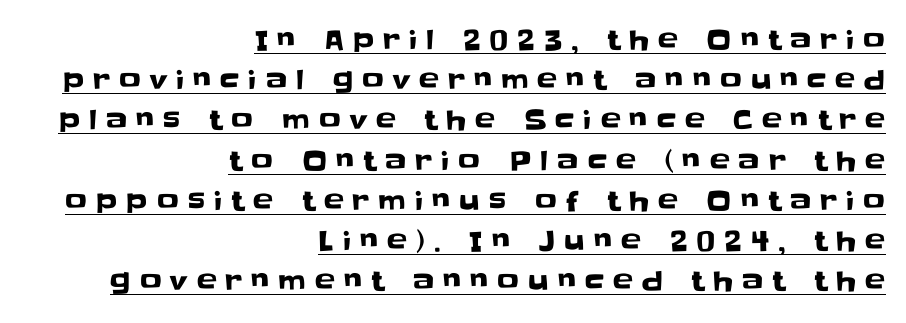
Q: Is the text italic (slanted)? A: No, it is upright.
Q: Is the text underlined? A: Yes.
Q: How is the paragraph aligned? A: Right-aligned.
Q: Is the spacing between letters normal or unusually wide? A: Unusually wide.
Q: Is the spacing between lines tight, normal or loose? A: Normal.
